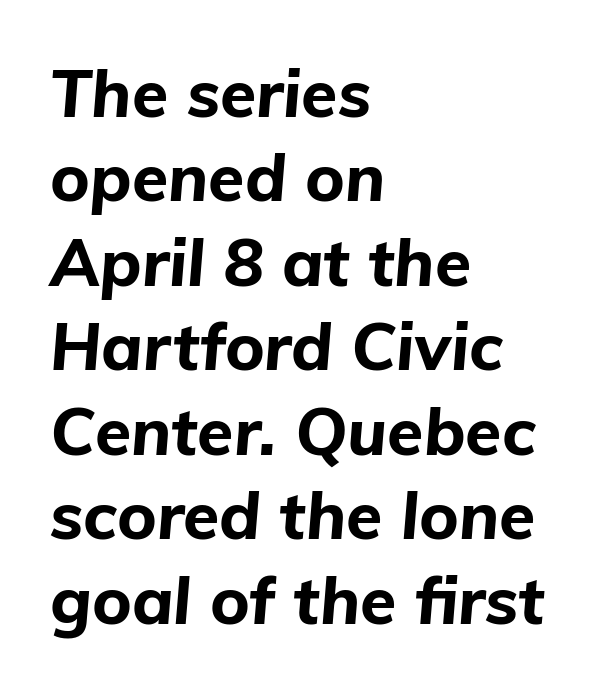
{"italic": "yes", "lean": "right", "slant_degrees": 5, "bold": "yes", "weight": "bold", "width": "normal", "stroke_contrast": "low", "x_height": "medium", "monospaced": "no", "underline": "no", "align": "left", "line_spacing": "normal", "line_spacing_ratio": 1.28, "letter_spacing": "normal", "letter_spacing_em": 0.0, "glyph_px": 66}
